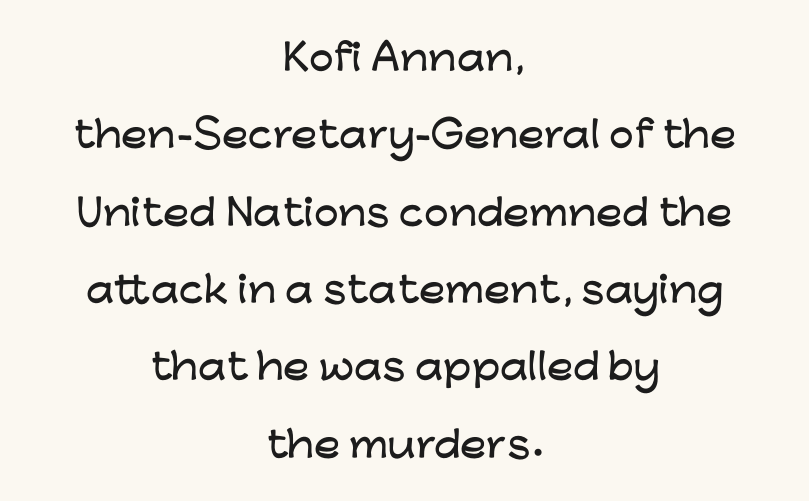
The image shows 35 px wide sans-serif type, upright; set centered, loose line spacing (2.21x), normal letter spacing, not underlined; low stroke contrast and a medium x-height.
